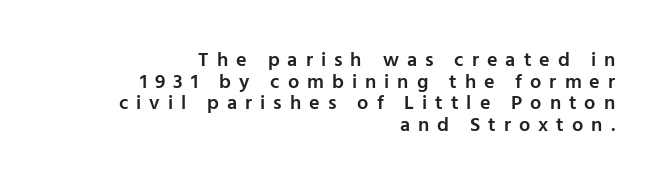
Q: Is the text bold? A: Semi-bold.
Q: Is the text italic (slanted)? A: No, it is upright.
Q: Is the text underlined? A: No.
Q: How is the paragraph aligned? A: Right-aligned.
Q: Is the spacing between letters normal or unusually wide? A: Unusually wide.
Q: Is the spacing between lines tight, normal or loose? A: Tight.
